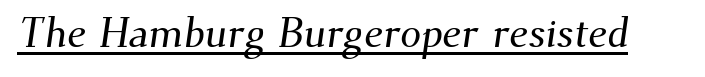
Are there feet on the stems? There are — it's a serif. Note the varied advance widths — an 'i' is clearly narrower than an 'm'. Observe the ordinary spacing: letters are neighbours, not strangers. Underlining? Definitely there.
